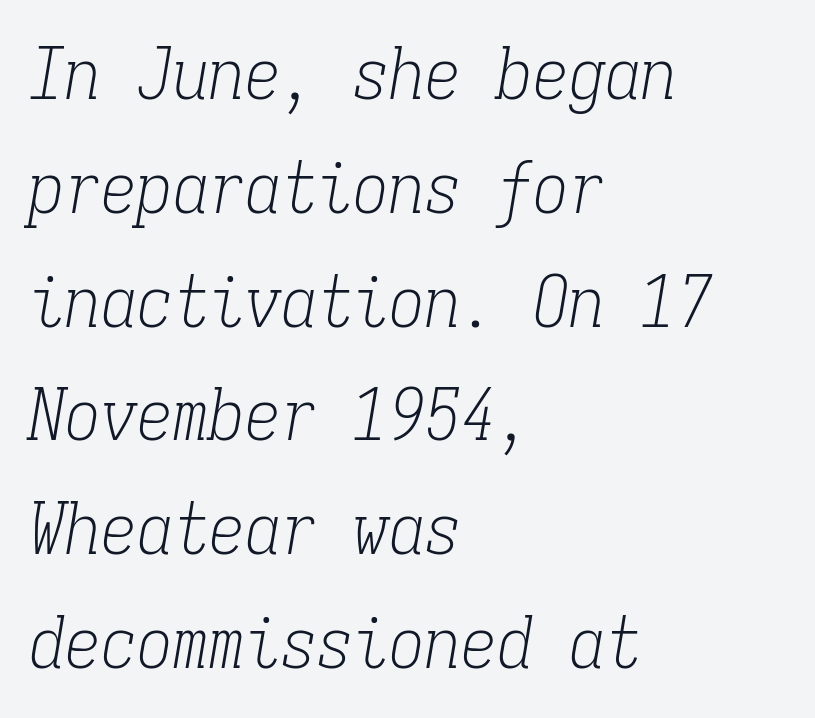
The image shows 72 px light, condensed serif type, italic (leaning right), monospaced; set left-aligned, normal line spacing (1.58x), normal letter spacing, not underlined; low stroke contrast and a medium x-height.
